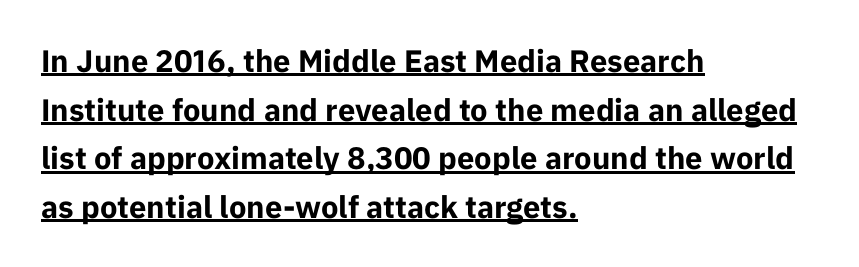
Q: Is the text bold? A: Yes.
Q: Is the text italic (slanted)? A: No, it is upright.
Q: Is the typeface a serif or a sans-serif typeface? A: Sans-serif.
Q: Is the text underlined? A: Yes.
Q: How is the paragraph aligned? A: Left-aligned.
Q: Is the spacing between letters normal or unusually wide? A: Normal.
Q: Is the spacing between lines tight, normal or loose? A: Normal.
Q: Width (condensed, normal, or wide)? A: Normal.
Q: Stroke contrast? A: Low.
Q: x-height? A: Medium.
Q: Monospaced? A: No.
